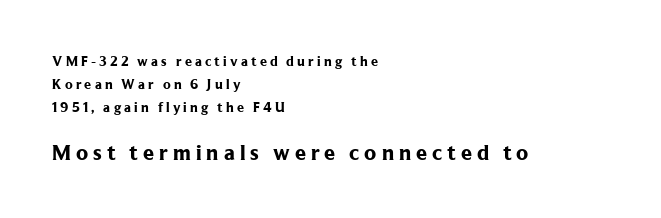
The image shows 22 px bold type, upright; set left-aligned, normal line spacing (1.64x), unusually wide letter spacing (+0.23 em), not underlined; the second (bottom) block is 1.57x larger.
